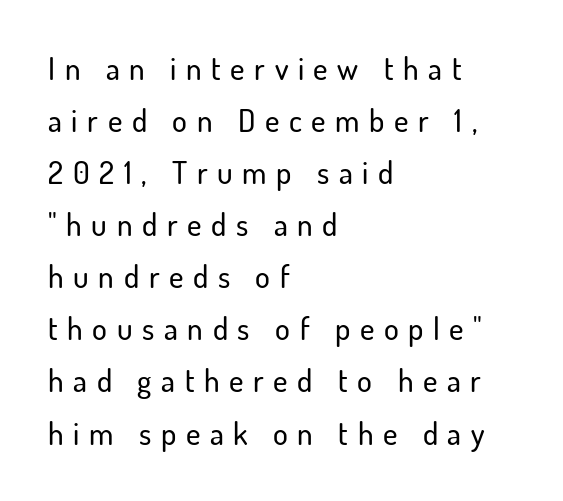
Q: Is the text italic (slanted)? A: No, it is upright.
Q: Is the typeface a serif or a sans-serif typeface? A: Sans-serif.
Q: Is the text underlined? A: No.
Q: How is the paragraph aligned? A: Left-aligned.
Q: Is the spacing between letters normal or unusually wide? A: Unusually wide.
Q: Is the spacing between lines tight, normal or loose? A: Normal.
Q: Width (condensed, normal, or wide)? A: Normal.
Q: Stroke contrast? A: Low.
Q: x-height? A: Small.
Q: Monospaced? A: No.
